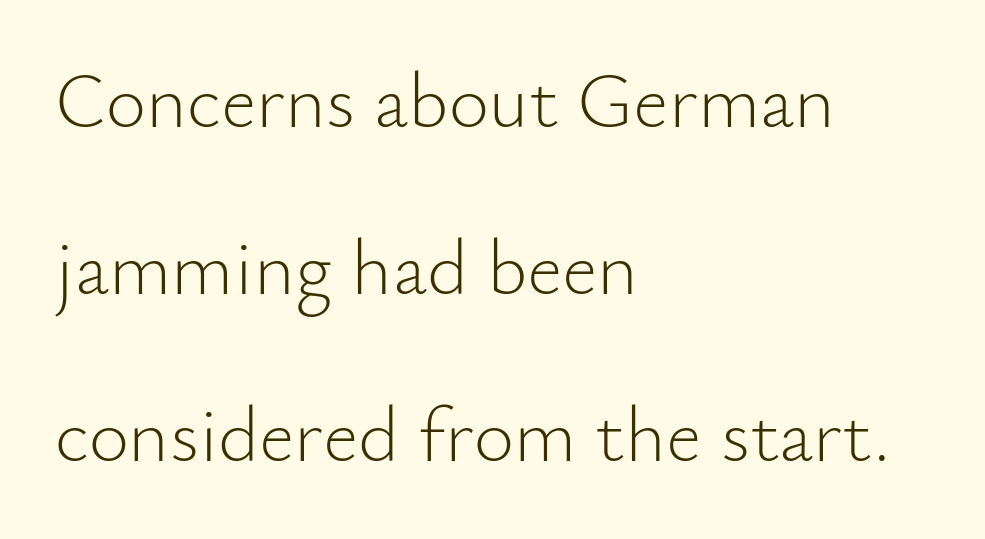
{"serif": "no", "italic": "no", "bold": "no", "weight": "light", "width": "normal", "stroke_contrast": "low", "x_height": "small", "monospaced": "no", "underline": "no", "align": "left", "line_spacing": "loose", "line_spacing_ratio": 2.14, "letter_spacing": "normal", "letter_spacing_em": 0.0, "glyph_px": 78}
